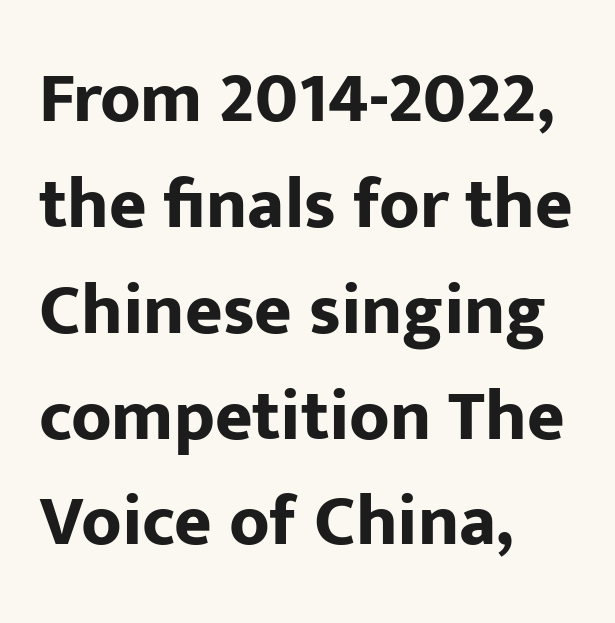
Q: Is the text bold? A: Yes.
Q: Is the text italic (slanted)? A: No, it is upright.
Q: Is the typeface a serif or a sans-serif typeface? A: Sans-serif.
Q: Is the text underlined? A: No.
Q: How is the paragraph aligned? A: Left-aligned.
Q: Is the spacing between letters normal or unusually wide? A: Normal.
Q: Is the spacing between lines tight, normal or loose? A: Normal.
Q: Width (condensed, normal, or wide)? A: Normal.
Q: Stroke contrast? A: Low.
Q: x-height? A: Medium.
Q: Monospaced? A: No.
